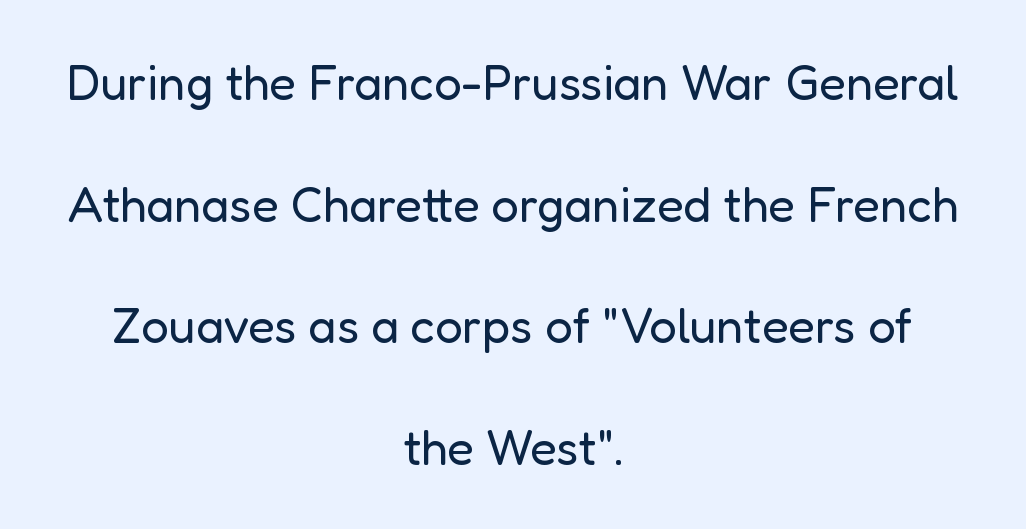
The image shows 49 px regular-weight sans-serif type, upright; set centered, loose line spacing (2.48x), normal letter spacing, not underlined; low stroke contrast and a medium x-height.
